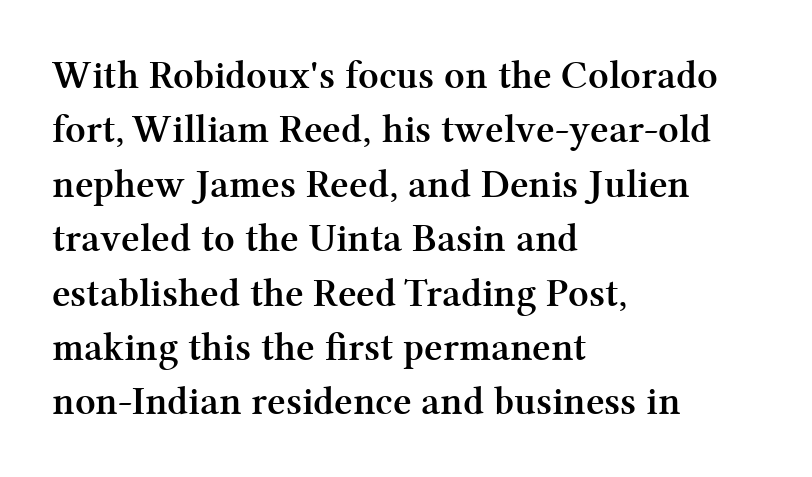
{"serif": "yes", "italic": "no", "bold": "yes", "weight": "semibold", "width": "normal", "stroke_contrast": "medium", "x_height": "medium", "monospaced": "no", "underline": "no", "align": "left", "line_spacing": "normal", "line_spacing_ratio": 1.36, "letter_spacing": "normal", "letter_spacing_em": 0.0, "glyph_px": 40}
